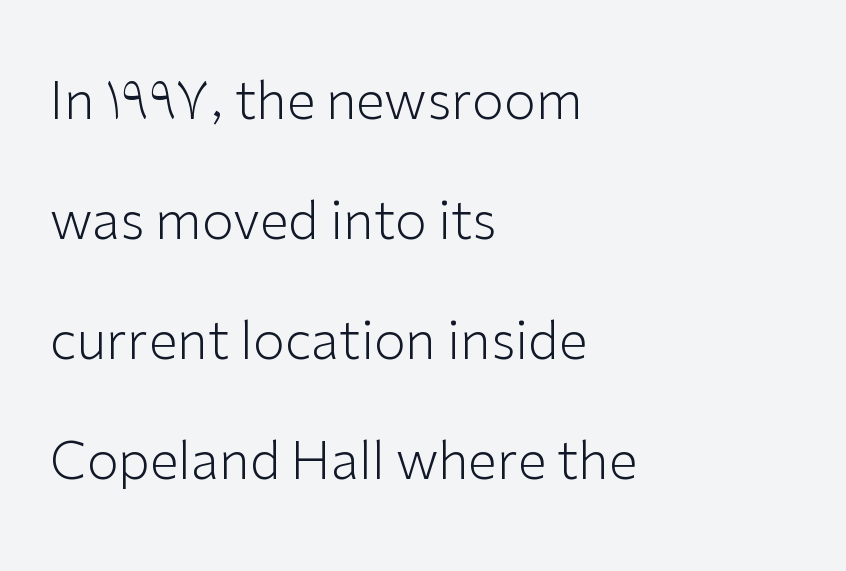
Q: Is the text bold? A: No.
Q: Is the text italic (slanted)? A: No, it is upright.
Q: Is the typeface a serif or a sans-serif typeface? A: Sans-serif.
Q: Is the text underlined? A: No.
Q: How is the paragraph aligned? A: Left-aligned.
Q: Is the spacing between letters normal or unusually wide? A: Normal.
Q: Is the spacing between lines tight, normal or loose? A: Loose.
Q: Width (condensed, normal, or wide)? A: Normal.
Q: Stroke contrast? A: Low.
Q: x-height? A: Medium.
Q: Monospaced? A: No.
